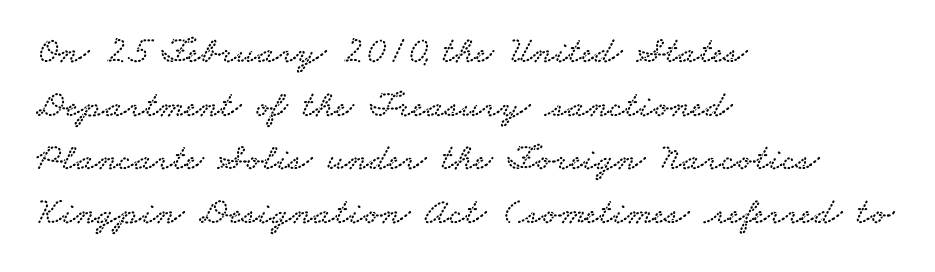
Each word holds together tightly as a unit, with standard inter-letter gaps. The glyphs are unaccompanied by any horizontal stroke below them. The passage shown is typed in a proportional face where columns would drift. The typesetter chose a ragged-right arrangement here.
